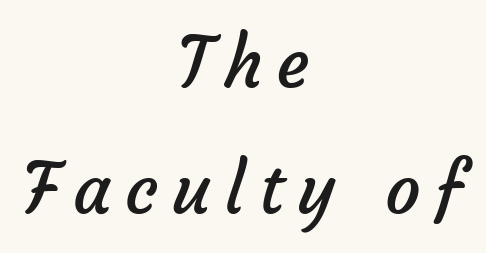
Students, note that the glyphs here are deliberately spaced far apart. The area under the type is left untouched. The face used here is proportionally spaced, like ordinary book or web type. Stem width sits at or under what a default text font uses. Both edges are ragged and mirror each other, which tells us the setting is centered. The letters carry no serifs — their stems end cleanly without finishing strokes.
